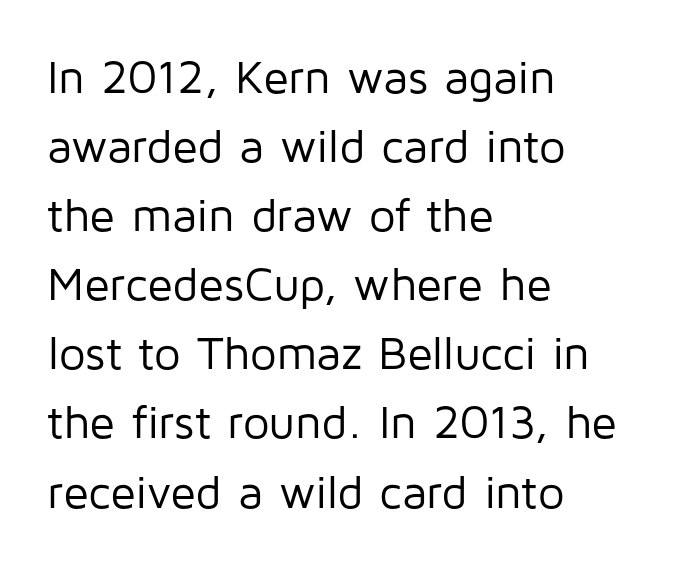
{"serif": "no", "italic": "no", "bold": "no", "weight": "regular", "width": "normal", "stroke_contrast": "low", "x_height": "medium", "monospaced": "no", "underline": "no", "align": "left", "line_spacing": "normal", "line_spacing_ratio": 1.47, "letter_spacing": "normal", "letter_spacing_em": 0.0, "glyph_px": 47}
